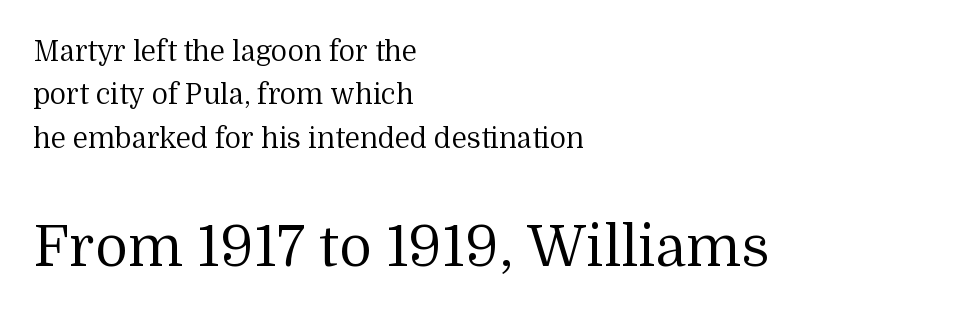
{"serif": "yes", "italic": "no", "bold": "no", "weight": "regular", "width": "normal", "stroke_contrast": "medium", "x_height": "medium", "monospaced": "no", "underline": "no", "align": "left", "line_spacing": "normal", "line_spacing_ratio": 1.55, "letter_spacing": "normal", "letter_spacing_em": 0.0, "larger_block": "second", "size_ratio": 2.04, "glyph_px": 57}
